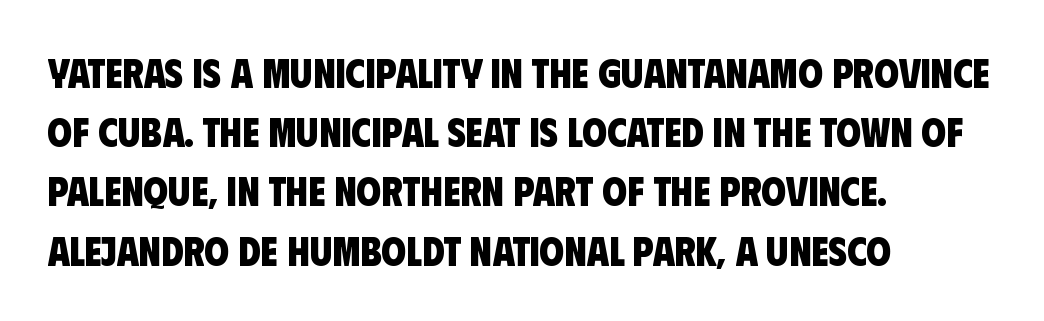
Nope, no serifs anywhere on these letters. There is no visible air inserted between adjacent glyphs. Does the copy run flush right? No — it runs flush left. Evenly set lines give the paragraph a standard silhouette.
